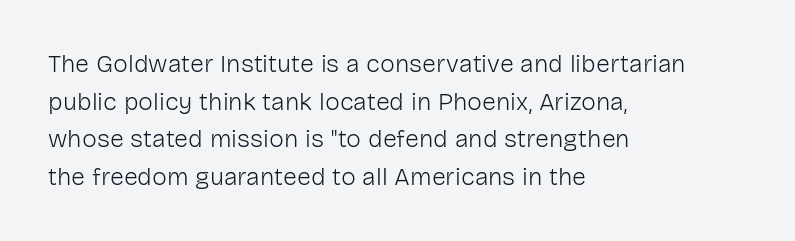
{"italic": "no", "bold": "no", "underline": "no", "align": "left", "line_spacing": "normal", "line_spacing_ratio": 1.51, "letter_spacing": "normal", "letter_spacing_em": 0.0, "glyph_px": 25}
